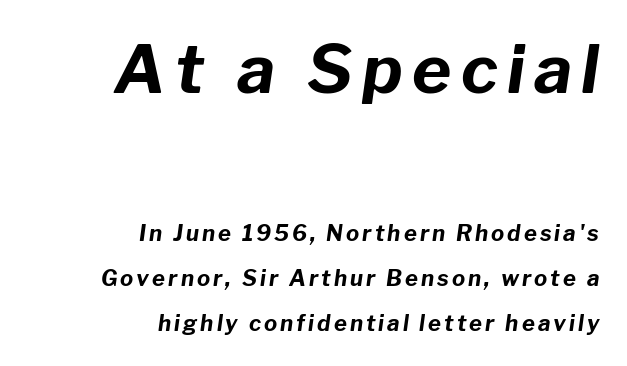
{"italic": "yes", "lean": "right", "slant_degrees": 8, "bold": "yes", "weight": "bold", "width": "normal", "stroke_contrast": "low", "x_height": "medium", "monospaced": "no", "underline": "no", "align": "right", "line_spacing": "loose", "line_spacing_ratio": 2.05, "larger_block": "first", "size_ratio": 3.05, "glyph_px": 67}
